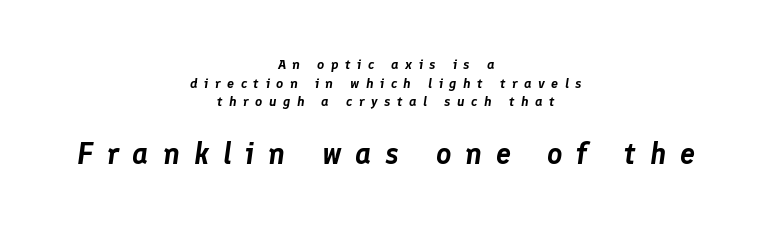
Here the designer chose a conventional face with non-uniform glyph widths. The lower block of text is set noticeably larger than the block above it. The face used here is rendered with a markedly widened letterfit. The lines are quadded center. Whoever set this chose a conventional vertical rhythm.
